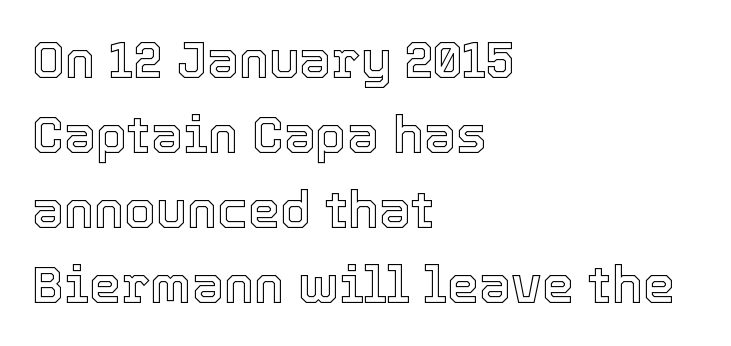
Q: Is the text italic (slanted)? A: No, it is upright.
Q: Is the text underlined? A: No.
Q: How is the paragraph aligned? A: Left-aligned.
Q: Is the spacing between letters normal or unusually wide? A: Normal.
Q: Is the spacing between lines tight, normal or loose? A: Normal.
Q: Width (condensed, normal, or wide)? A: Normal.
Q: x-height? A: Medium.
Q: Monospaced? A: No.
